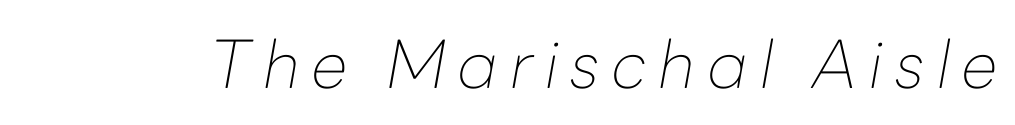
The image shows 66 px thin type, italic (leaning right); set not underlined; low stroke contrast and a medium x-height.
